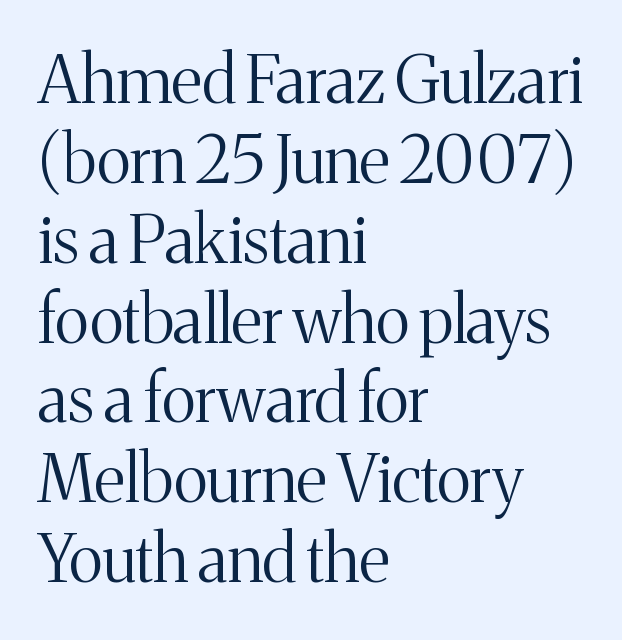
Q: Is the text bold? A: No.
Q: Is the text italic (slanted)? A: No, it is upright.
Q: Is the typeface a serif or a sans-serif typeface? A: Serif.
Q: Is the text underlined? A: No.
Q: How is the paragraph aligned? A: Left-aligned.
Q: Is the spacing between letters normal or unusually wide? A: Normal.
Q: Width (condensed, normal, or wide)? A: Normal.
Q: Stroke contrast? A: Medium.
Q: x-height? A: Medium.
Q: Monospaced? A: No.
